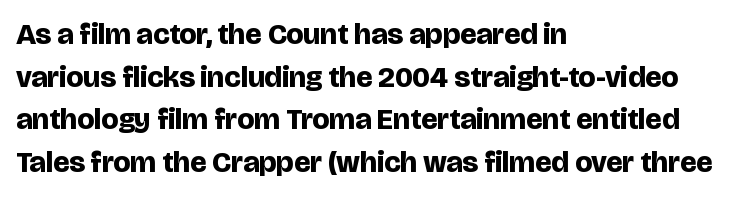
Tall strokes in this sample are plumb rather than angled. Words appear dense and cohesive because spacing is normal. The rendering uses natural spacing where letterforms have individual widths. In terms of letterform style, serifs are entirely absent. These lines carry a lot of weight — the face is fully bold.
